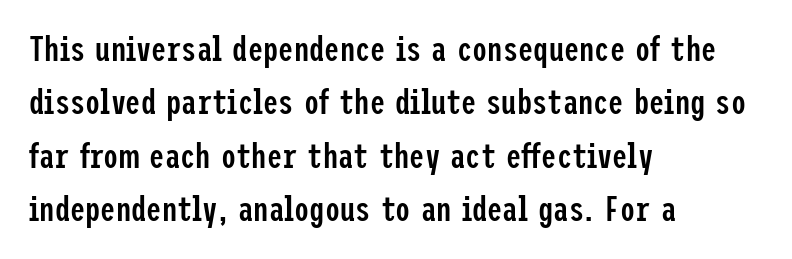
Q: Is the text bold? A: Semi-bold.
Q: Is the text italic (slanted)? A: No, it is upright.
Q: Is the typeface a serif or a sans-serif typeface? A: Sans-serif.
Q: Is the text underlined? A: No.
Q: How is the paragraph aligned? A: Left-aligned.
Q: Is the spacing between letters normal or unusually wide? A: Normal.
Q: Is the spacing between lines tight, normal or loose? A: Normal.
Q: Width (condensed, normal, or wide)? A: Condensed.
Q: Stroke contrast? A: Low.
Q: x-height? A: Medium.
